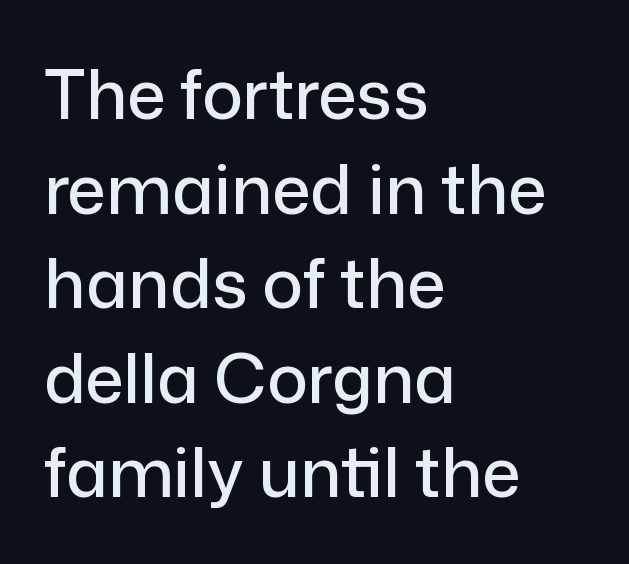
{"serif": "no", "italic": "no", "width": "normal", "stroke_contrast": "low", "x_height": "medium", "monospaced": "no", "underline": "no", "align": "left", "line_spacing": "normal", "line_spacing_ratio": 1.39, "letter_spacing": "normal", "letter_spacing_em": 0.0, "glyph_px": 68}
